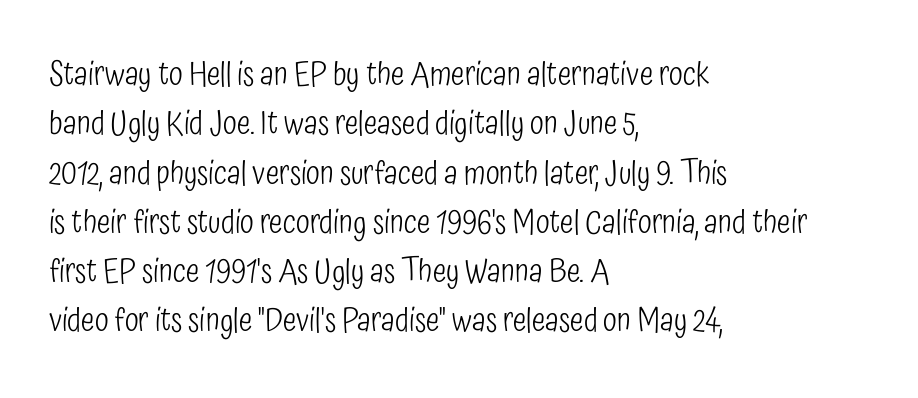
{"serif": "no", "italic": "no", "bold": "no", "weight": "light", "width": "condensed", "stroke_contrast": "low", "x_height": "medium", "monospaced": "no", "underline": "no", "align": "left", "line_spacing": "normal", "line_spacing_ratio": 1.54, "letter_spacing": "normal", "letter_spacing_em": 0.0, "glyph_px": 32}
